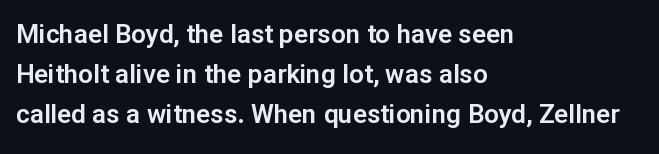
Descender tails drop into unmarked territory. Each word holds together tightly as a unit, with standard inter-letter gaps. Style check: upright. A student would call this left alignment; a typographer would say flush left, rag right. If you measured baseline to baseline, you'd find a middling distance.
